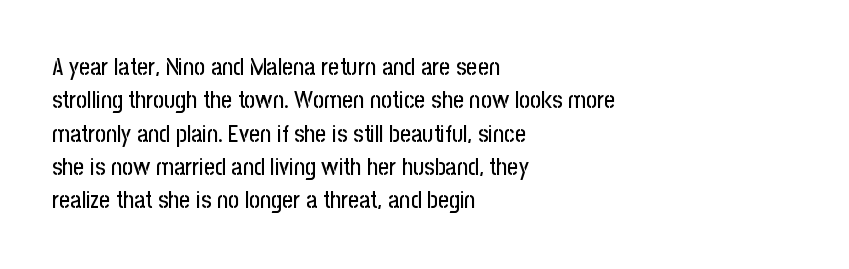
The image shows 24 px text type, upright; set left-aligned, normal line spacing (1.39x), normal letter spacing, not underlined.
